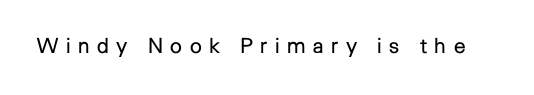
Q: Is the text bold? A: No.
Q: Is the text italic (slanted)? A: No, it is upright.
Q: Is the text underlined? A: No.
Q: Is the spacing between letters normal or unusually wide? A: Unusually wide.
